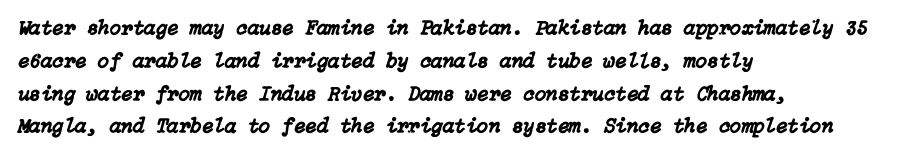
Q: Is the text italic (slanted)? A: Yes, it leans right by about 15 degrees.
Q: Is the text underlined? A: No.
Q: How is the paragraph aligned? A: Left-aligned.
Q: Is the spacing between letters normal or unusually wide? A: Normal.
Q: Is the spacing between lines tight, normal or loose? A: Normal.
